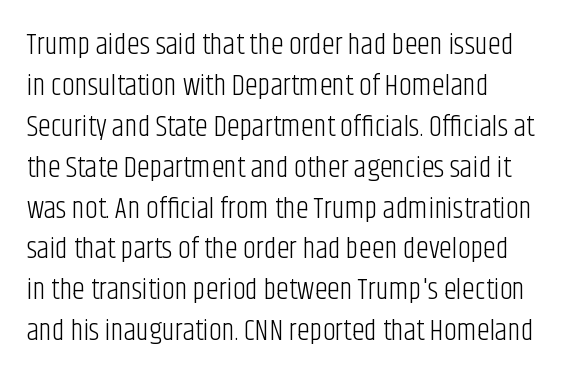
{"serif": "no", "italic": "no", "bold": "no", "weight": "light", "width": "condensed", "stroke_contrast": "low", "x_height": "large", "monospaced": "no", "underline": "no", "align": "left", "line_spacing": "normal", "line_spacing_ratio": 1.41, "letter_spacing": "normal", "letter_spacing_em": 0.0, "glyph_px": 29}
